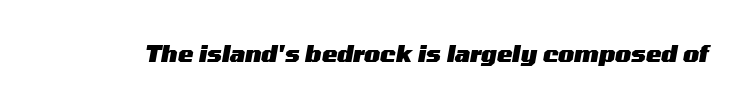
Looking at the ascenders, they clearly lean. Caption: standard tracking, unaltered. Pretty heavy lettering here — definitely bold. The baseline area is clear.
